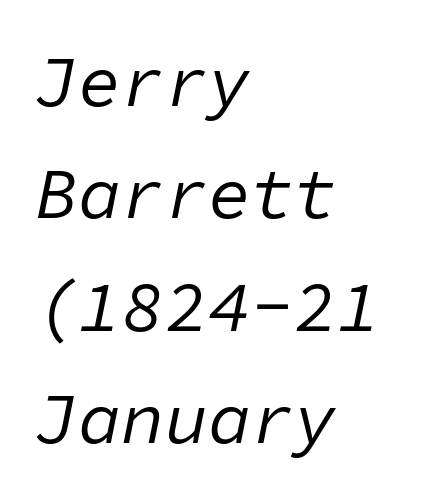
The image shows 72 px regular-weight type, italic (leaning right), monospaced; set left-aligned, normal line spacing (1.56x), normal letter spacing, not underlined; low stroke contrast and a medium x-height.
